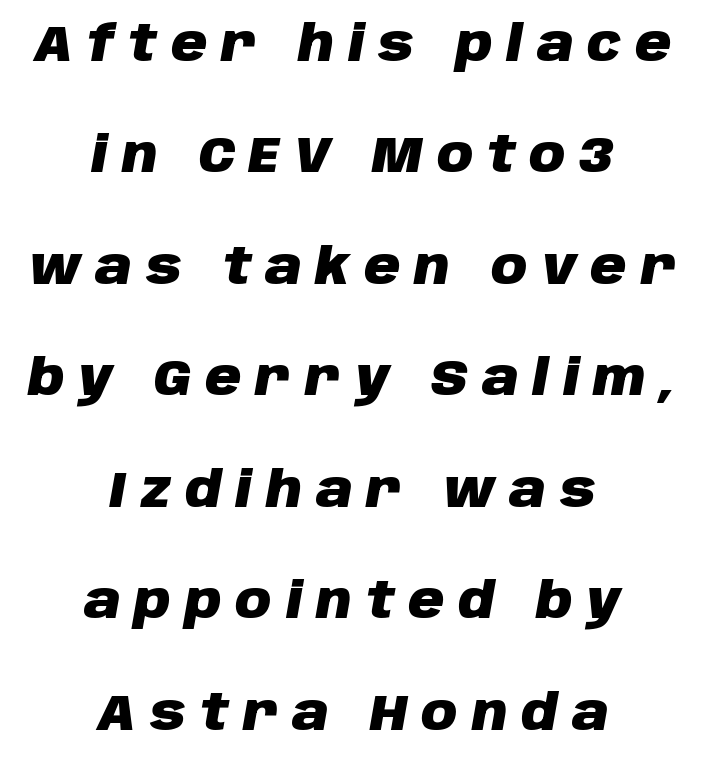
The image shows 50 px heavy type, italic (leaning right); set centered, loose line spacing (2.23x), unusually wide letter spacing (+0.28 em), not underlined; low stroke contrast and a large x-height.
